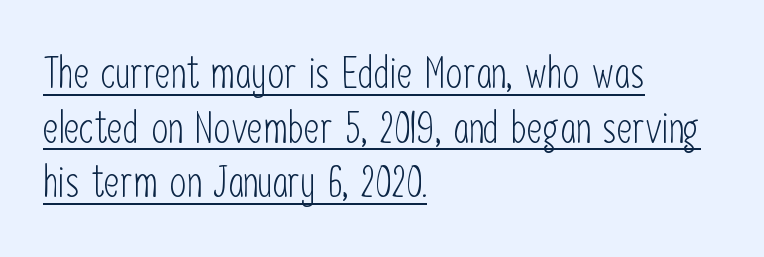
The image shows 43 px light, condensed sans-serif type, upright; set left-aligned, normal line spacing (1.27x), normal letter spacing, underlined; low stroke contrast and a medium x-height.
